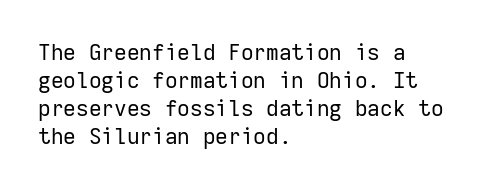
No extra ink here — the face is not bold. Students, observe: this is what conventionally led text looks like. Visually the block forms a straight wall on the left and a jagged coastline on the right. Clear beneath every line of the passage.
